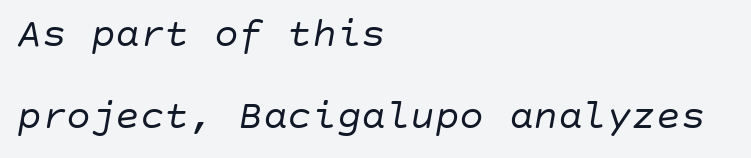
The image shows 41 px regular-weight type, italic (leaning right); set left-aligned, loose line spacing (1.99x), normal letter spacing, not underlined; low stroke contrast and a large x-height.
